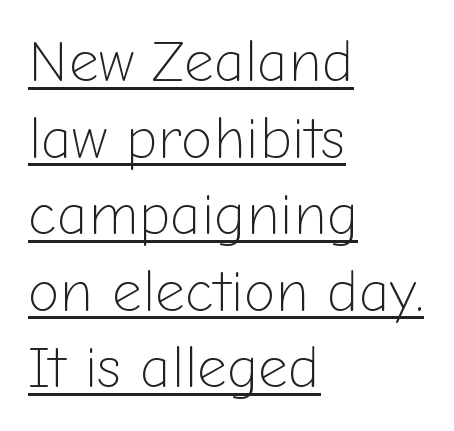
The image shows 58 px light sans-serif type, upright; set left-aligned, normal line spacing (1.32x), normal letter spacing, underlined; low stroke contrast and a medium x-height.
